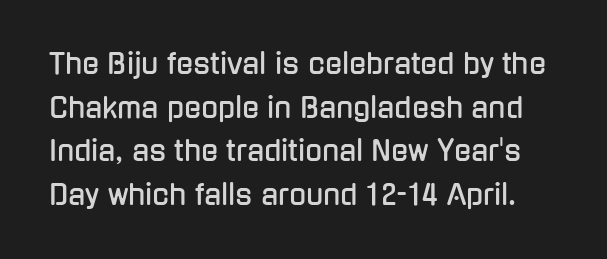
Q: Is the text italic (slanted)? A: No, it is upright.
Q: Is the typeface a serif or a sans-serif typeface? A: Sans-serif.
Q: Is the text underlined? A: No.
Q: Is the spacing between letters normal or unusually wide? A: Normal.
Q: Is the spacing between lines tight, normal or loose? A: Normal.
Q: Width (condensed, normal, or wide)? A: Condensed.
Q: Stroke contrast? A: Low.
Q: x-height? A: Medium.
Q: Monospaced? A: No.
